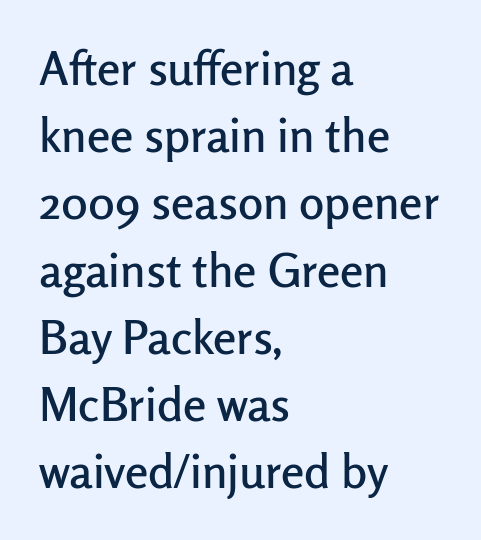
{"serif": "no", "italic": "no", "width": "normal", "stroke_contrast": "low", "x_height": "medium", "monospaced": "no", "underline": "no", "align": "left", "line_spacing": "normal", "line_spacing_ratio": 1.43, "letter_spacing": "normal", "letter_spacing_em": 0.0, "glyph_px": 47}
